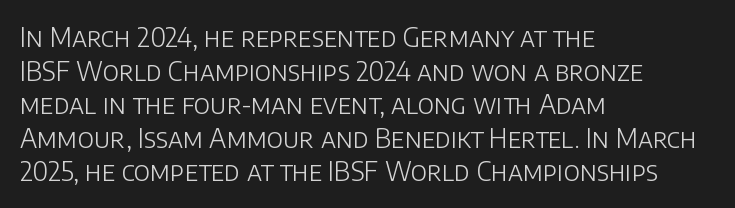
The image shows 26 px text type, upright; set left-aligned, normal line spacing (1.29x), normal letter spacing, not underlined.
